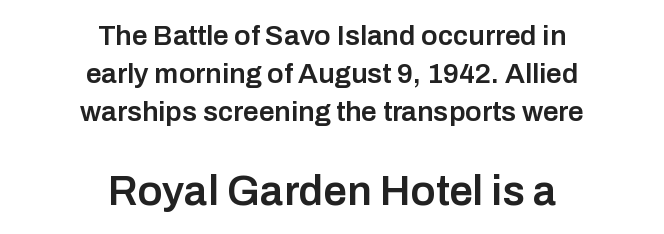
Q: Is the text bold? A: Semi-bold.
Q: Is the text italic (slanted)? A: No, it is upright.
Q: Is the typeface a serif or a sans-serif typeface? A: Sans-serif.
Q: Is the text underlined? A: No.
Q: How is the paragraph aligned? A: Centered.
Q: Is the spacing between letters normal or unusually wide? A: Normal.
Q: Is the spacing between lines tight, normal or loose? A: Normal.
Q: Which block of text is set in a larger size, the first (top) or the second (bottom)? A: The second (bottom) one.
Q: Width (condensed, normal, or wide)? A: Normal.
Q: Stroke contrast? A: Low.
Q: x-height? A: Medium.
Q: Monospaced? A: No.
